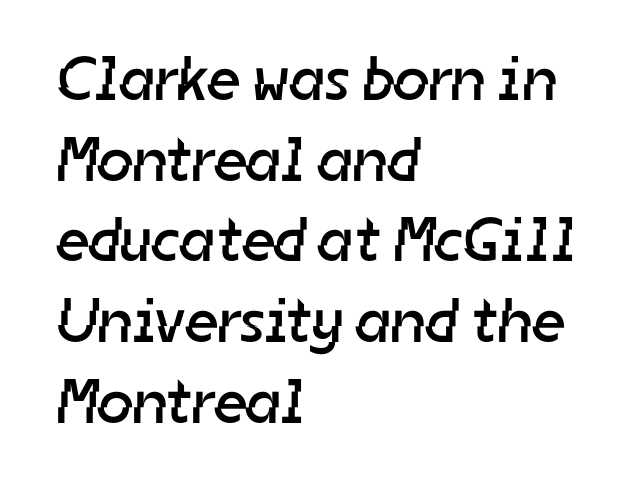
{"serif": "no", "bold": "no", "weight": "regular", "width": "normal", "stroke_contrast": "low", "x_height": "medium", "monospaced": "no", "underline": "no", "align": "left", "line_spacing": "normal", "line_spacing_ratio": 1.28, "letter_spacing": "normal", "letter_spacing_em": 0.0, "glyph_px": 63}
